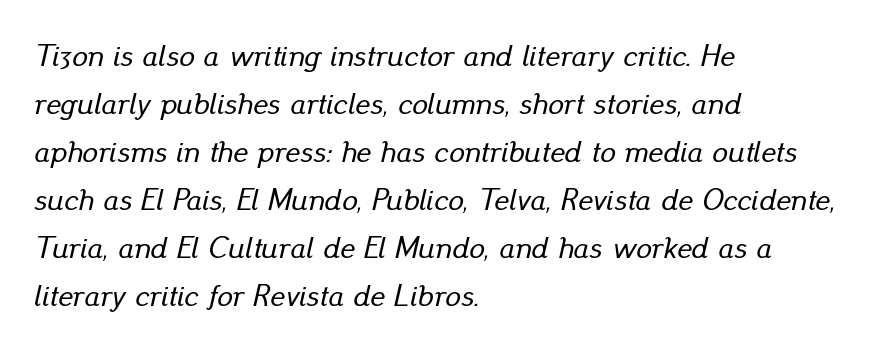
The image shows 31 px text type, italic (leaning right); set left-aligned, normal line spacing (1.55x), normal letter spacing, not underlined; low stroke contrast and a small x-height.
